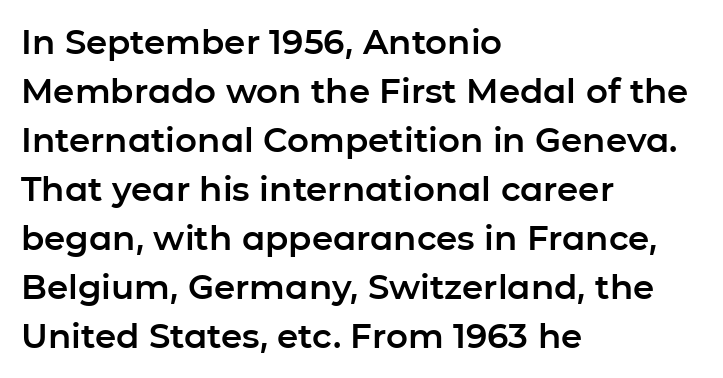
Q: Is the text italic (slanted)? A: No, it is upright.
Q: Is the typeface a serif or a sans-serif typeface? A: Sans-serif.
Q: Is the text underlined? A: No.
Q: How is the paragraph aligned? A: Left-aligned.
Q: Is the spacing between letters normal or unusually wide? A: Normal.
Q: Is the spacing between lines tight, normal or loose? A: Normal.
Q: Width (condensed, normal, or wide)? A: Normal.
Q: Stroke contrast? A: Low.
Q: x-height? A: Medium.
Q: Monospaced? A: No.
